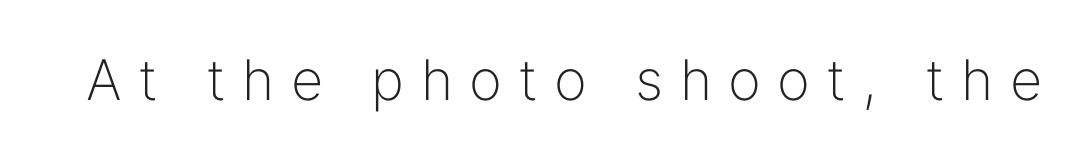
{"serif": "no", "italic": "no", "bold": "no", "weight": "light", "width": "normal", "stroke_contrast": "low", "x_height": "medium", "monospaced": "no", "underline": "no", "letter_spacing": "wide", "letter_spacing_em": 0.29, "glyph_px": 56}
